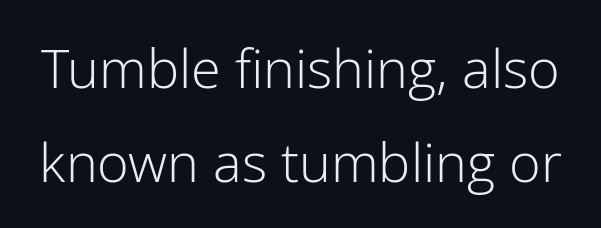
This rendering leaves character spacing at its baseline value. The typeface chosen for these lines omits serifs. Stems and bowls with no extra thickness — not bold. The passage shown is typed in a proportional face where columns would drift. Bare-footed words on every line.
